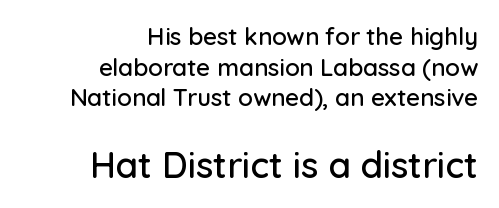
{"serif": "no", "italic": "no", "width": "normal", "stroke_contrast": "low", "x_height": "medium", "monospaced": "no", "underline": "no", "align": "right", "line_spacing": "normal", "line_spacing_ratio": 1.28, "letter_spacing": "normal", "letter_spacing_em": 0.0, "larger_block": "second", "size_ratio": 1.5, "glyph_px": 36}
